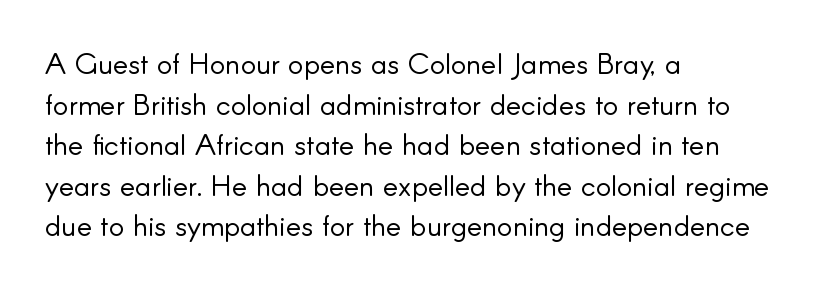
Q: Is the text bold? A: No.
Q: Is the text italic (slanted)? A: No, it is upright.
Q: Is the typeface a serif or a sans-serif typeface? A: Sans-serif.
Q: Is the text underlined? A: No.
Q: How is the paragraph aligned? A: Left-aligned.
Q: Is the spacing between letters normal or unusually wide? A: Normal.
Q: Is the spacing between lines tight, normal or loose? A: Normal.
Q: Width (condensed, normal, or wide)? A: Normal.
Q: Stroke contrast? A: Low.
Q: x-height? A: Small.
Q: Monospaced? A: No.
